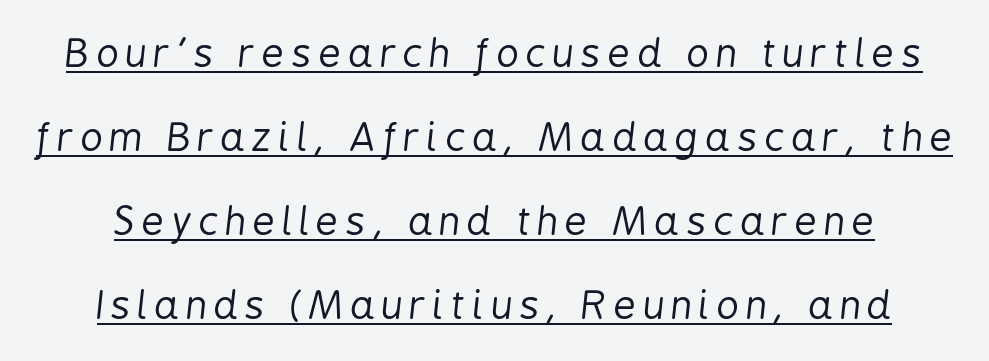
Each letter keeps its own natural width here, so spacing adapts to shape. If you measured baseline to baseline, you'd find a long distance. The strokes are not fattened; the text isn't bold. The typesetter has applied underlining to the passage shown. There's an unmistakable incline to the writing here.
